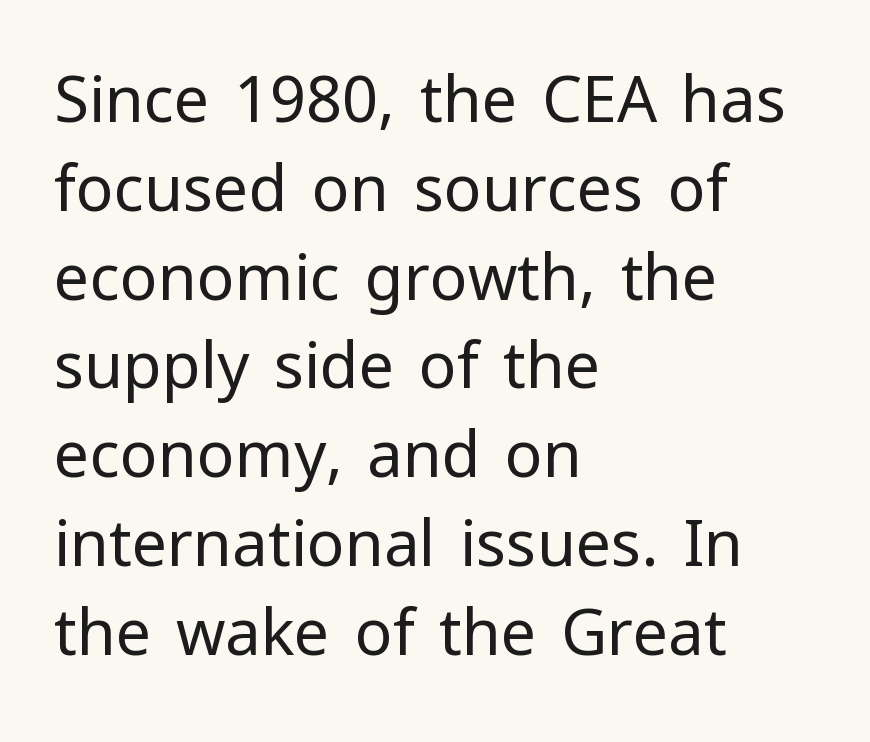
This is roman type, the default non-slanted kind. The passage shown stacks its lines at a standard gap. A typesetter would call this proportional, since set widths differ per character. The passage shown is typeset with a sans-serif family. Spacing between characters is what you'd get straight out of the box. Honestly, there is no underline to notice here at all.
